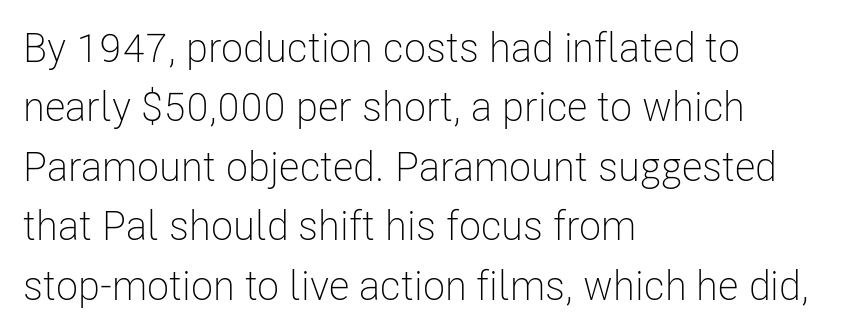
The horizontal fit of the characters is conventional and even. Quick note: not italic, upright. Are there feet on the stems? There aren't — it's a sans. A typesetter would call this proportional, since set widths differ per character.
